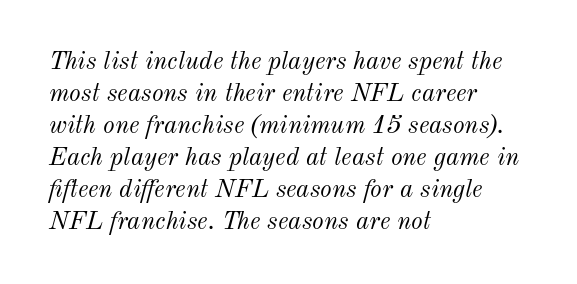
{"italic": "yes", "lean": "right", "slant_degrees": 12, "bold": "no", "underline": "no", "align": "left", "line_spacing": "normal", "line_spacing_ratio": 1.28, "letter_spacing": "normal", "letter_spacing_em": 0.0, "glyph_px": 25}
